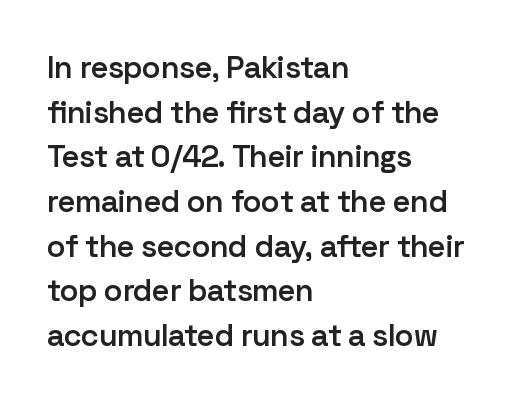
Has an underline been added? It has not. In terms of letterform style, serifs are entirely absent. Every stem runs plumb, perpendicular to the baseline. Each word holds together tightly as a unit, with standard inter-letter gaps. In CSS terms this would be text-align: left. These lines sit exactly where default settings would place them.
